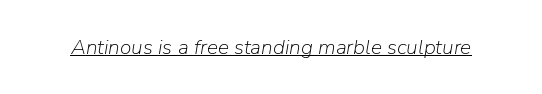
{"italic": "yes", "lean": "right", "slant_degrees": 9, "bold": "no", "underline": "yes", "letter_spacing": "normal", "letter_spacing_em": 0.0, "glyph_px": 21}
